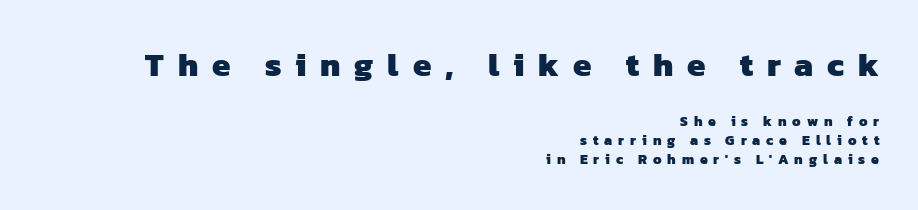
The lines are quadded right. Looks like regular typesetting: each glyph gets only the width it needs. The specimen omits any rule beneath the text block's lines. Whoever set this chose a conventional vertical rhythm.
